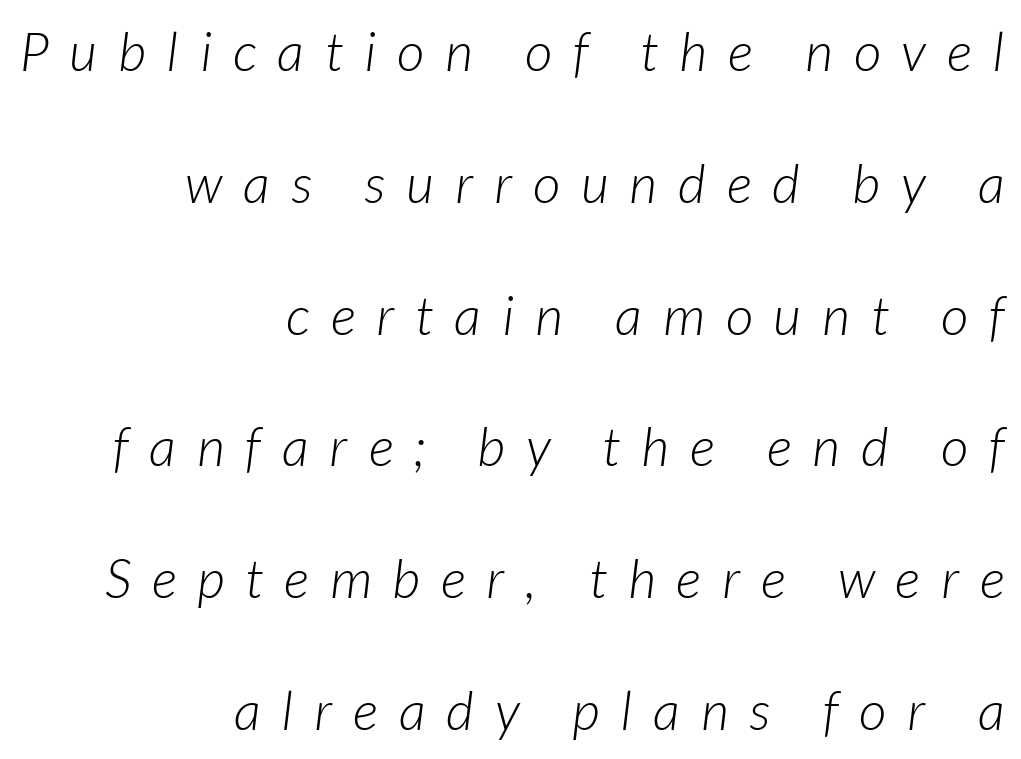
Q: Is the text bold? A: No.
Q: Is the text italic (slanted)? A: Yes, it leans right by about 7 degrees.
Q: Is the text underlined? A: No.
Q: How is the paragraph aligned? A: Right-aligned.
Q: Is the spacing between letters normal or unusually wide? A: Unusually wide.
Q: Is the spacing between lines tight, normal or loose? A: Loose.
Q: Width (condensed, normal, or wide)? A: Normal.
Q: Stroke contrast? A: Low.
Q: x-height? A: Medium.
Q: Monospaced? A: No.
